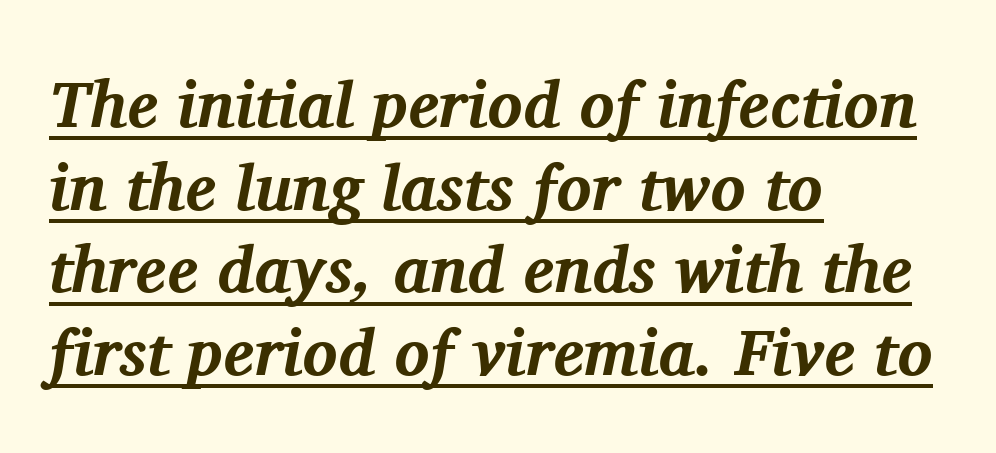
Q: Is the text bold? A: Yes.
Q: Is the text italic (slanted)? A: Yes, it leans right by about 11 degrees.
Q: Is the typeface a serif or a sans-serif typeface? A: Serif.
Q: Is the text underlined? A: Yes.
Q: How is the paragraph aligned? A: Left-aligned.
Q: Is the spacing between letters normal or unusually wide? A: Normal.
Q: Is the spacing between lines tight, normal or loose? A: Normal.
Q: Width (condensed, normal, or wide)? A: Normal.
Q: Stroke contrast? A: Medium.
Q: x-height? A: Medium.
Q: Monospaced? A: No.
